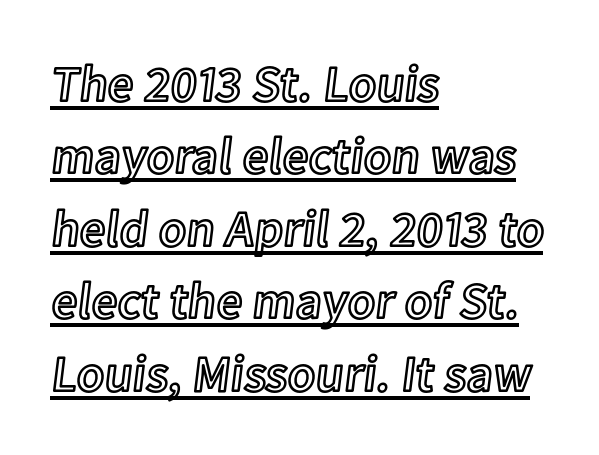
{"width": "normal", "x_height": "medium", "monospaced": "no", "underline": "yes", "align": "left", "line_spacing": "normal", "line_spacing_ratio": 1.42, "letter_spacing": "normal", "letter_spacing_em": 0.0, "glyph_px": 51}
